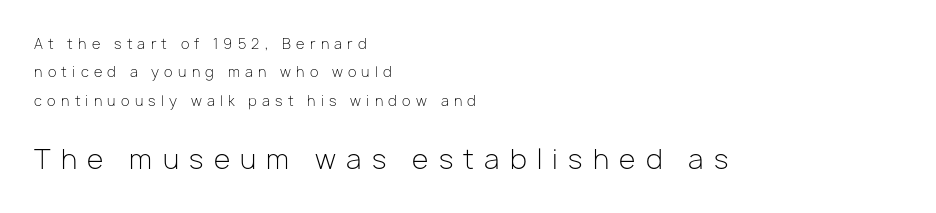
{"italic": "no", "bold": "no", "underline": "no", "align": "left", "line_spacing": "loose", "line_spacing_ratio": 2.02, "letter_spacing": "wide", "letter_spacing_em": 0.38, "larger_block": "second", "size_ratio": 1.93, "glyph_px": 27}
